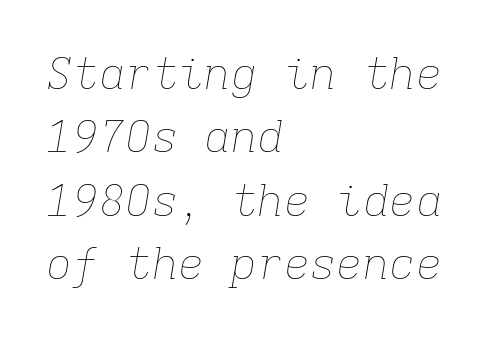
The vertical gap from one line to the next is medium. Stroke thickness stays within the range of a standard reading face or lighter. The letters are slanted; this is an italic face. The rendering uses typewriter-style spacing with identical character cells. Caption: multi-line text, flush left, ragged right.
